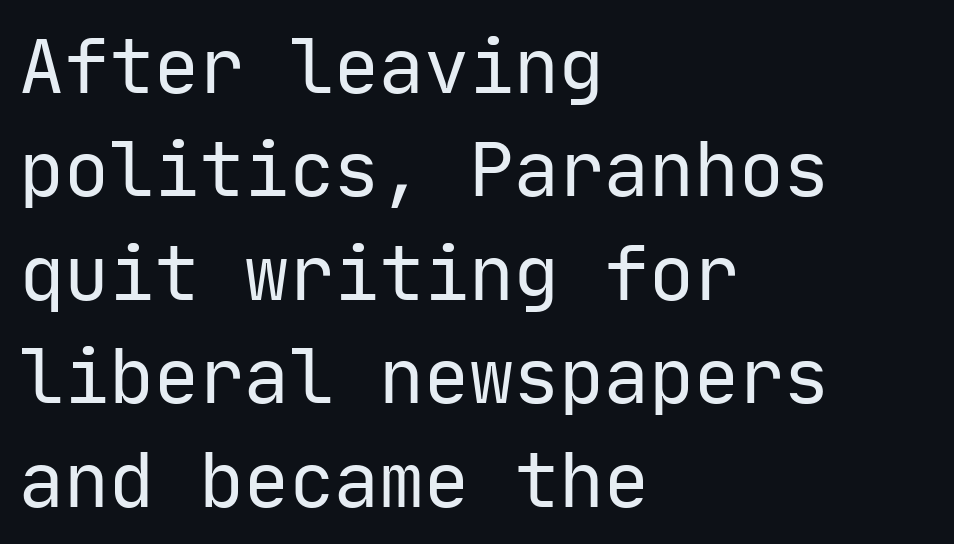
The image shows 75 px regular-weight sans-serif type, upright, monospaced; set left-aligned, normal line spacing (1.38x), normal letter spacing, not underlined; low stroke contrast and a medium x-height.
